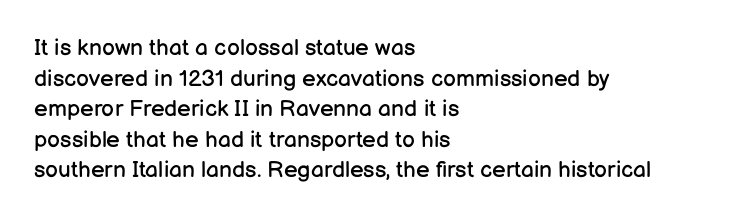
Q: Is the text bold? A: No.
Q: Is the text italic (slanted)? A: No, it is upright.
Q: Is the text underlined? A: No.
Q: How is the paragraph aligned? A: Left-aligned.
Q: Is the spacing between letters normal or unusually wide? A: Normal.
Q: Is the spacing between lines tight, normal or loose? A: Normal.
